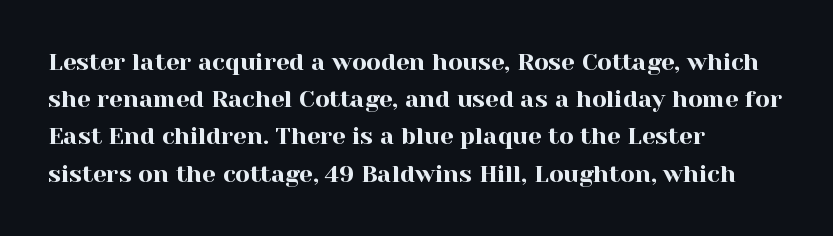
{"italic": "no", "underline": "no", "align": "left", "line_spacing": "normal", "line_spacing_ratio": 1.55, "letter_spacing": "normal", "letter_spacing_em": 0.0, "glyph_px": 24}
